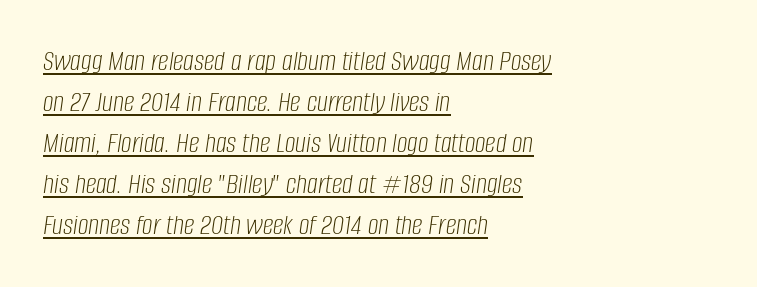
Typeset ragged right — the left edge is the straight one. Italic: yes, the glyphs are oblique. On a weight scale, this lands at 450 or below. Varying glyph widths throughout — classic text-font behaviour. These characters rest on top of a visible drawn line.
